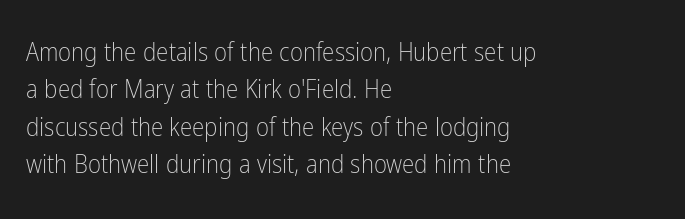
Q: Is the text bold? A: No.
Q: Is the text italic (slanted)? A: No, it is upright.
Q: Is the text underlined? A: No.
Q: How is the paragraph aligned? A: Left-aligned.
Q: Is the spacing between letters normal or unusually wide? A: Normal.
Q: Is the spacing between lines tight, normal or loose? A: Normal.
